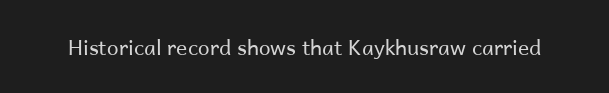
Q: Is the text bold? A: No.
Q: Is the text italic (slanted)? A: No, it is upright.
Q: Is the text underlined? A: No.
Q: Is the spacing between letters normal or unusually wide? A: Normal.
